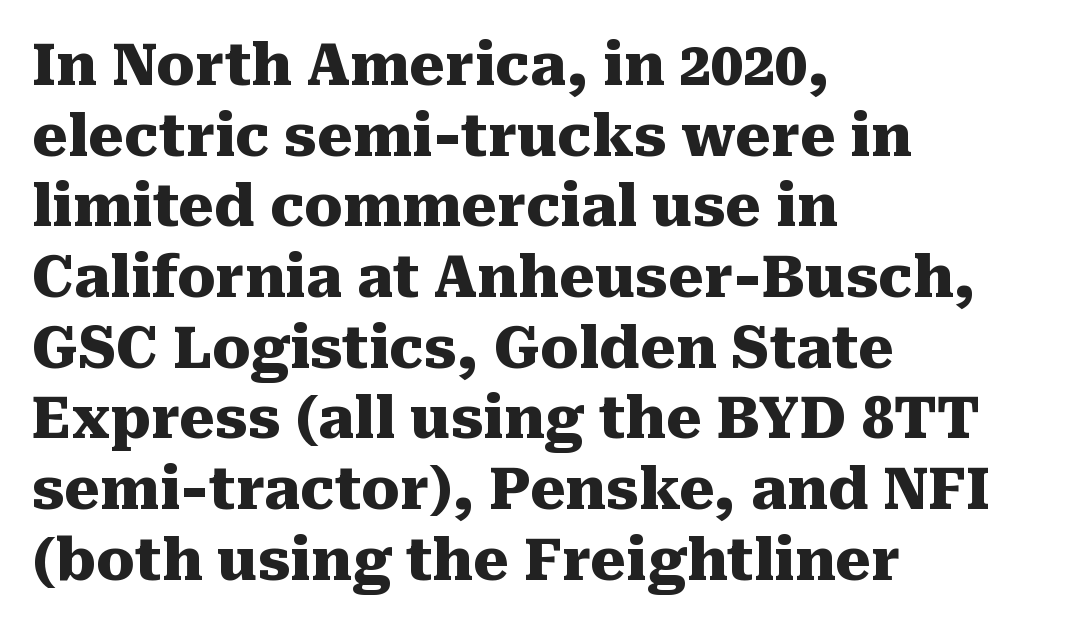
Q: Is the text bold? A: Yes.
Q: Is the text italic (slanted)? A: No, it is upright.
Q: Is the typeface a serif or a sans-serif typeface? A: Serif.
Q: Is the text underlined? A: No.
Q: How is the paragraph aligned? A: Left-aligned.
Q: Is the spacing between letters normal or unusually wide? A: Normal.
Q: Width (condensed, normal, or wide)? A: Normal.
Q: Stroke contrast? A: Medium.
Q: x-height? A: Medium.
Q: Monospaced? A: No.
